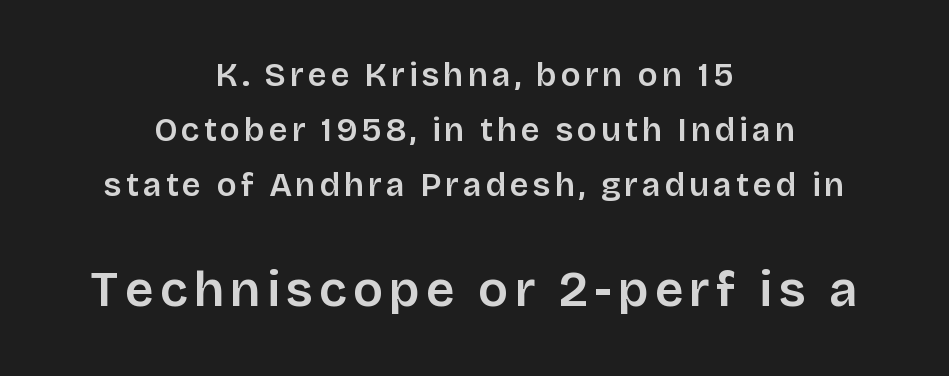
Q: Is the text italic (slanted)? A: No, it is upright.
Q: Is the typeface a serif or a sans-serif typeface? A: Sans-serif.
Q: Is the text underlined? A: No.
Q: How is the paragraph aligned? A: Centered.
Q: Is the spacing between lines tight, normal or loose? A: Normal.
Q: Which block of text is set in a larger size, the first (top) or the second (bottom)? A: The second (bottom) one.
Q: Width (condensed, normal, or wide)? A: Normal.
Q: Stroke contrast? A: Low.
Q: x-height? A: Large.
Q: Monospaced? A: No.
